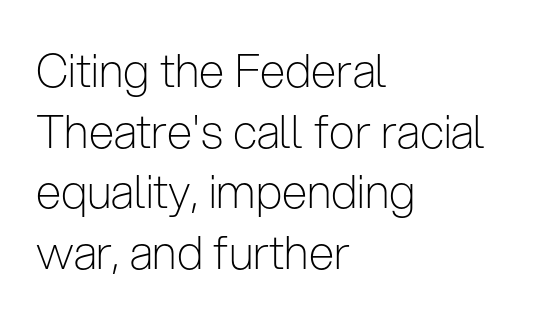
The image shows 46 px light, condensed sans-serif type, upright; set left-aligned, normal line spacing (1.32x), normal letter spacing, not underlined; low stroke contrast and a medium x-height.
